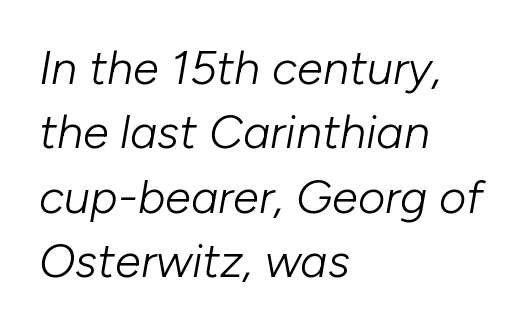
Q: Is the text bold? A: No.
Q: Is the text italic (slanted)? A: Yes, it leans right by about 10 degrees.
Q: Is the text underlined? A: No.
Q: How is the paragraph aligned? A: Left-aligned.
Q: Is the spacing between letters normal or unusually wide? A: Normal.
Q: Is the spacing between lines tight, normal or loose? A: Normal.
Q: Width (condensed, normal, or wide)? A: Normal.
Q: Stroke contrast? A: Low.
Q: x-height? A: Medium.
Q: Monospaced? A: No.
